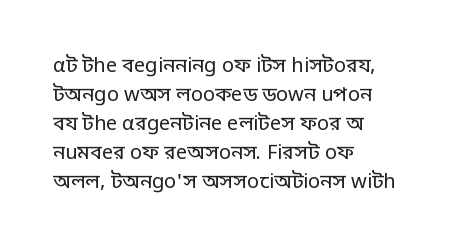
The image shows 20 px text type, upright; set left-aligned, normal line spacing (1.45x), normal letter spacing, not underlined.
